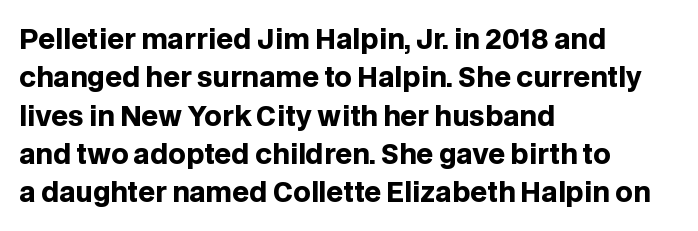
The image shows 27 px bold type, upright; set left-aligned, normal line spacing (1.42x), normal letter spacing, not underlined.
